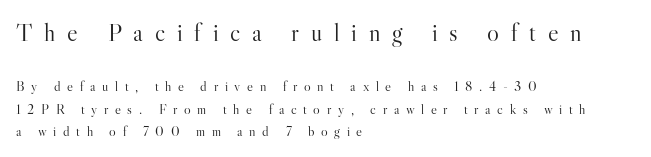
The image shows 25 px text type, upright; set left-aligned, normal line spacing (1.63x), unusually wide letter spacing (+0.47 em), not underlined; the first (top) block is 1.79x larger.
